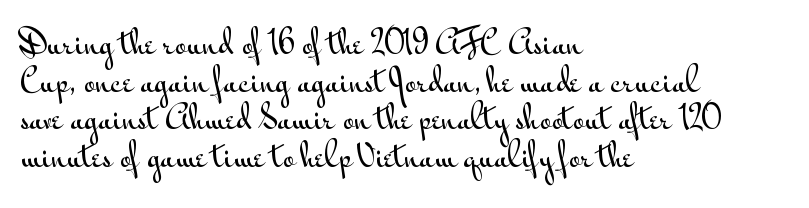
Q: Is the text italic (slanted)? A: Yes.
Q: Is the typeface a serif or a sans-serif typeface? A: Sans-serif.
Q: Is the text underlined? A: No.
Q: How is the paragraph aligned? A: Left-aligned.
Q: Is the spacing between letters normal or unusually wide? A: Normal.
Q: Width (condensed, normal, or wide)? A: Wide.
Q: Stroke contrast? A: Medium.
Q: x-height? A: Small.
Q: Monospaced? A: No.
